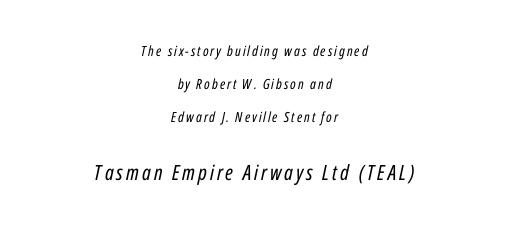
{"italic": "yes", "lean": "right", "slant_degrees": 12, "bold": "no", "underline": "no", "align": "center", "line_spacing": "loose", "line_spacing_ratio": 2.36, "larger_block": "second", "size_ratio": 1.5, "glyph_px": 21}
